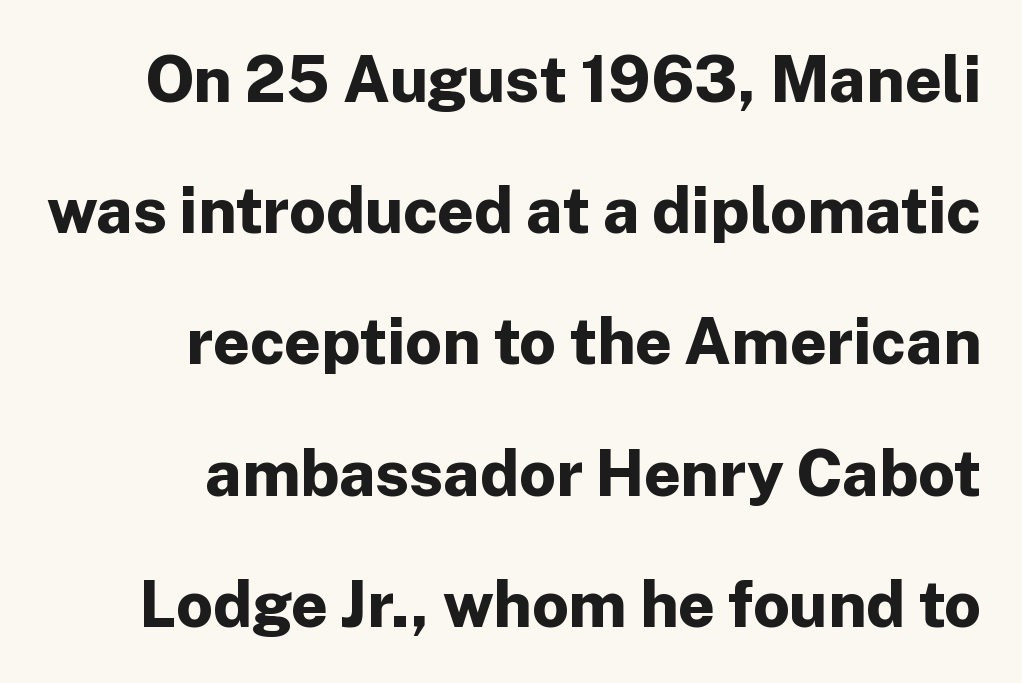
The image shows 64 px bold sans-serif type, upright; set right-aligned, loose line spacing (2.05x), normal letter spacing, not underlined; low stroke contrast and a medium x-height.
